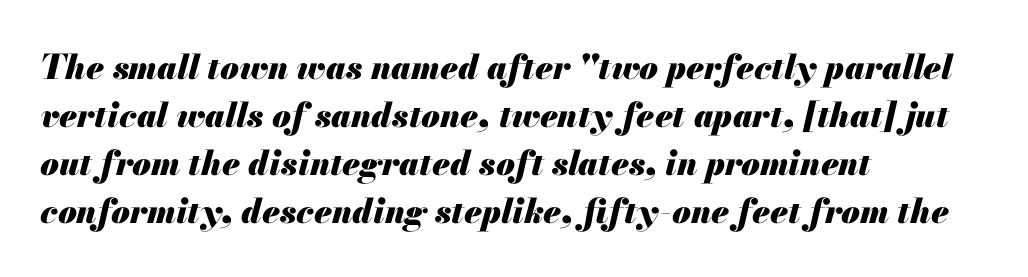
Proportional: the letters do not fall into vertical columns. This sample keeps an unexceptional amount of space between lines. Style check: oblique. Layout note: lines flush left.
